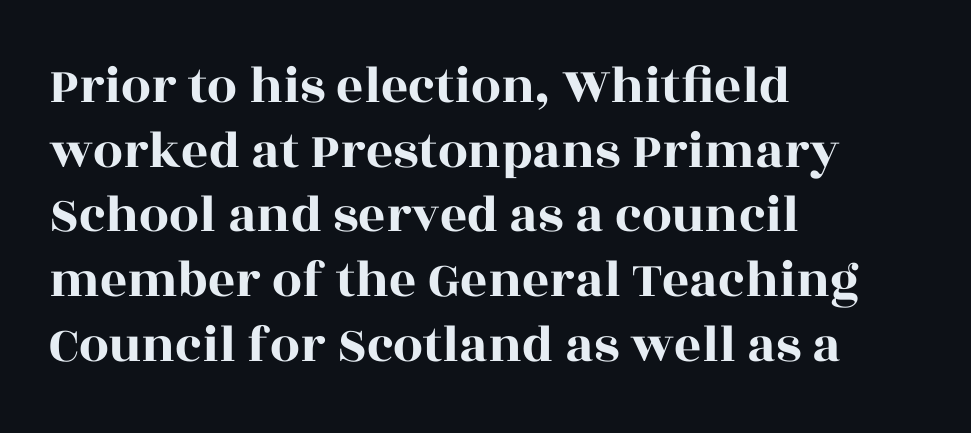
Q: Is the text italic (slanted)? A: No, it is upright.
Q: Is the typeface a serif or a sans-serif typeface? A: Serif.
Q: Is the text underlined? A: No.
Q: How is the paragraph aligned? A: Left-aligned.
Q: Is the spacing between letters normal or unusually wide? A: Normal.
Q: Width (condensed, normal, or wide)? A: Wide.
Q: x-height? A: Large.
Q: Monospaced? A: No.
